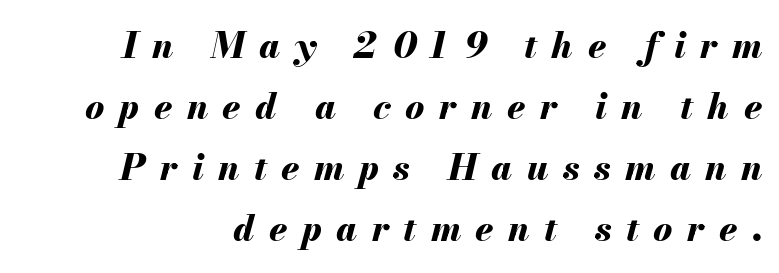
Thick stems and heavy bowls — unmistakably bold. Each new line begins a customary step beneath the previous one. Italic? Definitely — the glyphs are oblique. Characters follow at a spacing far wider than the type designer built in. Varying glyph widths throughout — classic text-font behaviour. Plain, unruled lines of type.
